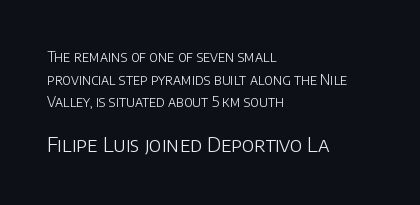
Q: Is the text bold? A: No.
Q: Is the text italic (slanted)? A: No, it is upright.
Q: Is the text underlined? A: No.
Q: How is the paragraph aligned? A: Left-aligned.
Q: Is the spacing between letters normal or unusually wide? A: Normal.
Q: Is the spacing between lines tight, normal or loose? A: Normal.
Q: Which block of text is set in a larger size, the first (top) or the second (bottom)? A: The second (bottom) one.
